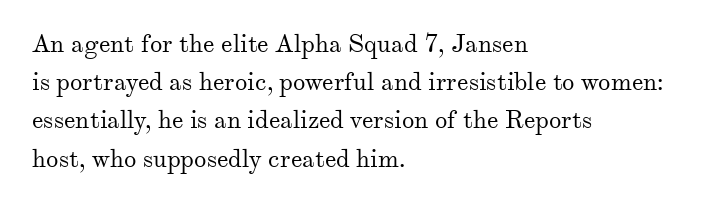
Q: Is the text bold? A: No.
Q: Is the text italic (slanted)? A: No, it is upright.
Q: Is the text underlined? A: No.
Q: How is the paragraph aligned? A: Left-aligned.
Q: Is the spacing between letters normal or unusually wide? A: Normal.
Q: Is the spacing between lines tight, normal or loose? A: Normal.
